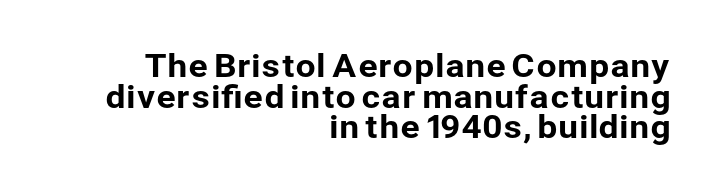
Each letter keeps its own natural width here, so spacing adapts to shape. Short and long lines alike share a common ending point at right. The letters stand straight up with perfectly vertical stems. Does the type have serifs? No, each stem ends abruptly. The strip under each line holds only bare page. Between one letter and the next there's only the usual sliver of space.
